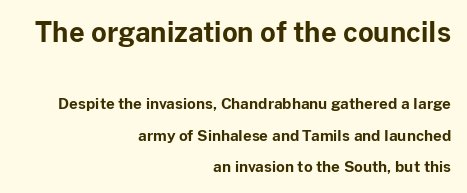
The baseline area is clear. Here the first block reads like a headline and the second like body copy. Do the letters lean? They stand straight. Every row of glyphs terminates at an identical x-position on the right. Quick note: interline space is abundant. The passage shown has conventional tracking throughout.
